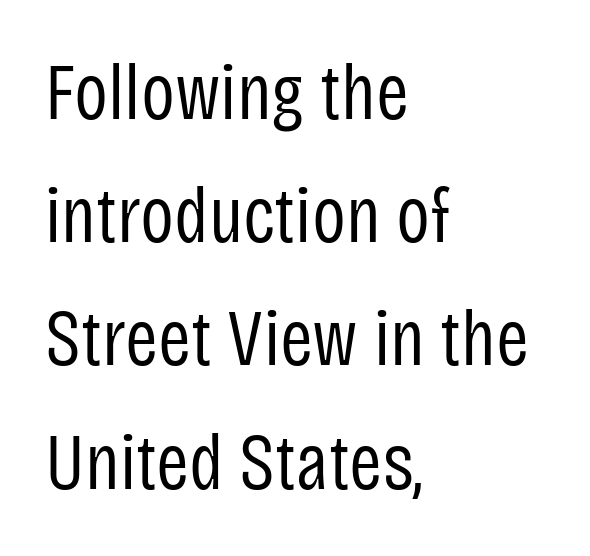
The characters are drawn with everyday or finer stroke widths. Lines of text with bare space underneath. Here the designer chose a conventional face with non-uniform glyph widths. Is the block centered? No — it sits flush against the left margin. Vertically, the passage feels balanced, rows spaced as you'd expect. The gaps between neighbouring characters are ordinary and unremarkable.
